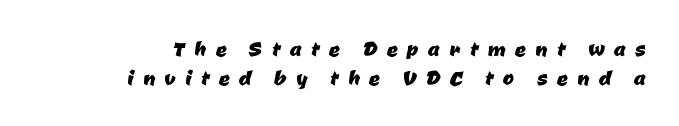
The image shows 27 px text type; set right-aligned, tight line spacing (1.07x), unusually wide letter spacing (+0.35 em), not underlined.
